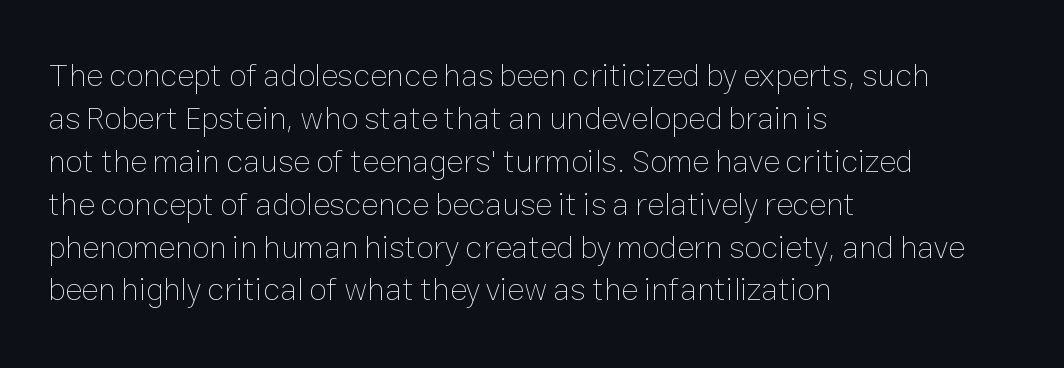
Q: Is the text bold? A: No.
Q: Is the text italic (slanted)? A: No, it is upright.
Q: Is the text underlined? A: No.
Q: How is the paragraph aligned? A: Left-aligned.
Q: Is the spacing between letters normal or unusually wide? A: Normal.
Q: Is the spacing between lines tight, normal or loose? A: Normal.
Q: Width (condensed, normal, or wide)? A: Normal.
Q: Stroke contrast? A: Low.
Q: x-height? A: Medium.
Q: Monospaced? A: No.
